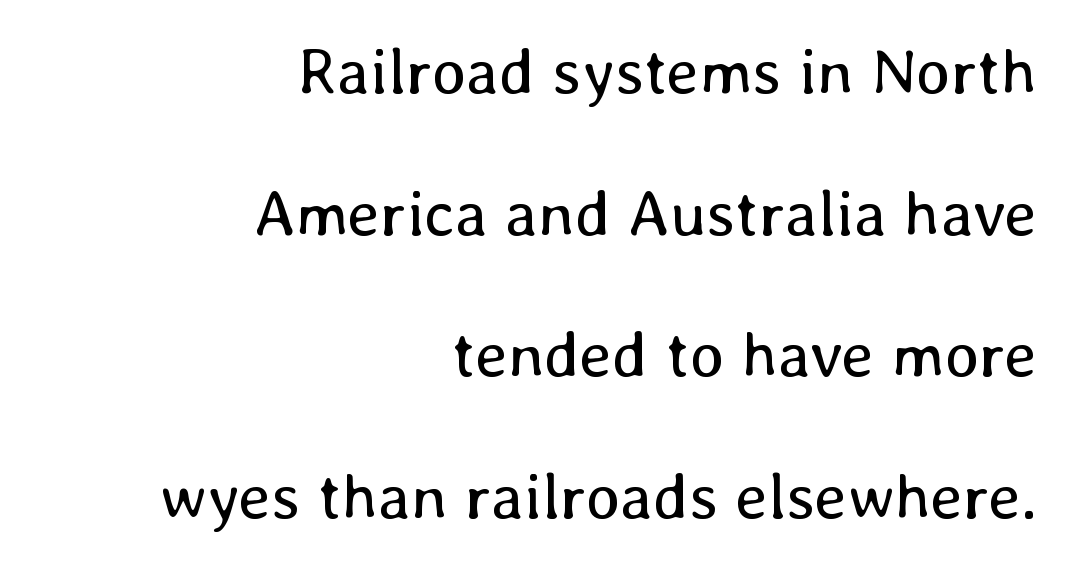
Q: Is the text bold? A: No.
Q: Is the text italic (slanted)? A: No, it is upright.
Q: Is the text underlined? A: No.
Q: How is the paragraph aligned? A: Right-aligned.
Q: Is the spacing between letters normal or unusually wide? A: Normal.
Q: Is the spacing between lines tight, normal or loose? A: Loose.
Q: Width (condensed, normal, or wide)? A: Normal.
Q: Stroke contrast? A: Low.
Q: x-height? A: Medium.
Q: Monospaced? A: No.
